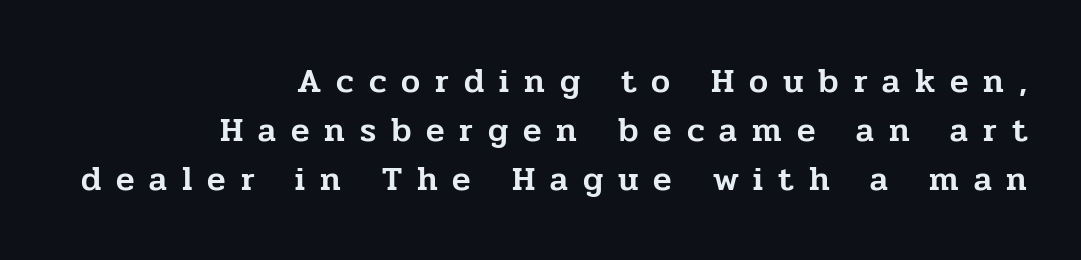
The image shows 34 px serif type, upright; set right-aligned, normal line spacing (1.44x), unusually wide letter spacing (+0.44 em), not underlined; low stroke contrast and a medium x-height.
